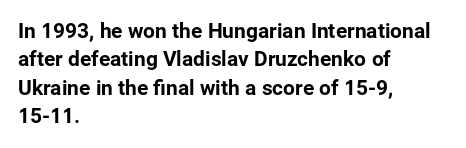
The image shows 21 px text type, upright; set left-aligned, normal line spacing (1.35x), normal letter spacing, not underlined.
